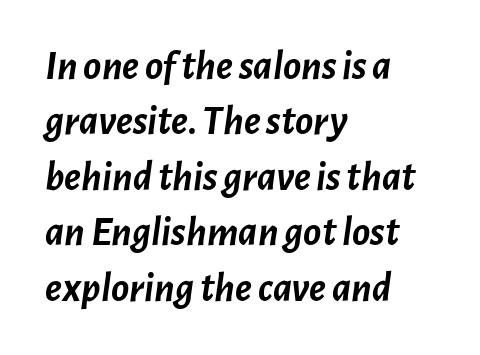
Q: Is the text bold? A: Yes.
Q: Is the text italic (slanted)? A: Yes, it leans right by about 7 degrees.
Q: Is the text underlined? A: No.
Q: How is the paragraph aligned? A: Left-aligned.
Q: Is the spacing between letters normal or unusually wide? A: Normal.
Q: Is the spacing between lines tight, normal or loose? A: Normal.
Q: Width (condensed, normal, or wide)? A: Normal.
Q: Stroke contrast? A: Low.
Q: x-height? A: Medium.
Q: Monospaced? A: No.
